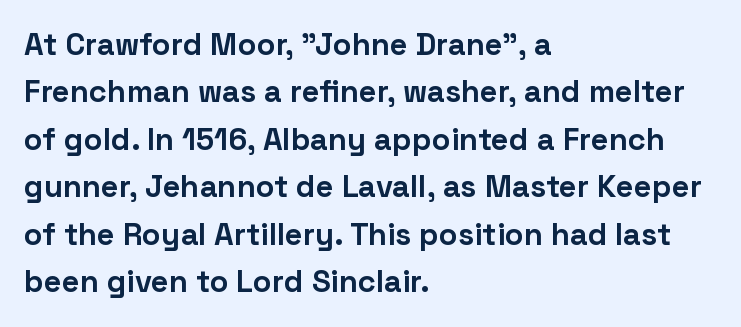
The image shows 31 px bold sans-serif type, upright; set left-aligned, normal line spacing (1.53x), normal letter spacing, not underlined; low stroke contrast and a medium x-height.
